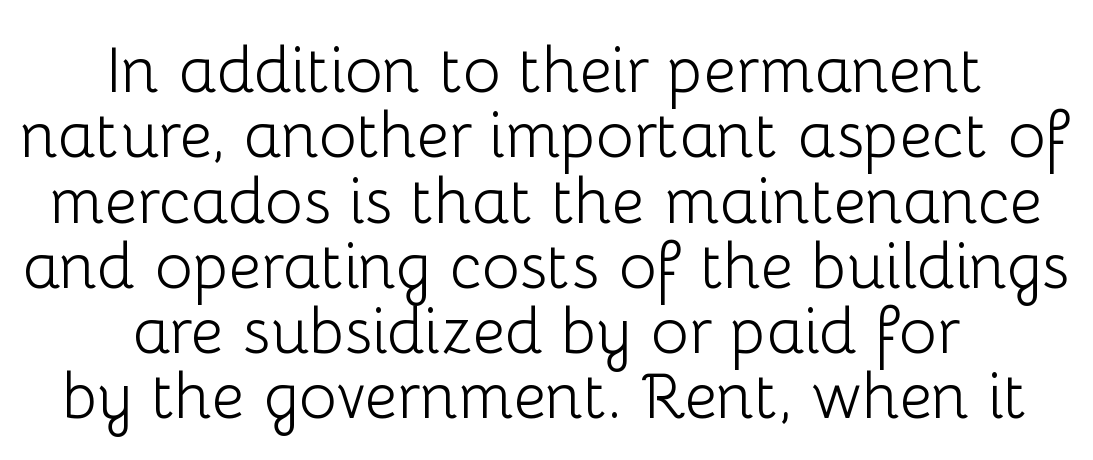
{"serif": "no", "italic": "no", "bold": "no", "weight": "light", "width": "normal", "stroke_contrast": "low", "x_height": "medium", "monospaced": "no", "underline": "no", "align": "center", "line_spacing": "tight", "line_spacing_ratio": 1.02, "letter_spacing": "normal", "letter_spacing_em": 0.0, "glyph_px": 64}
